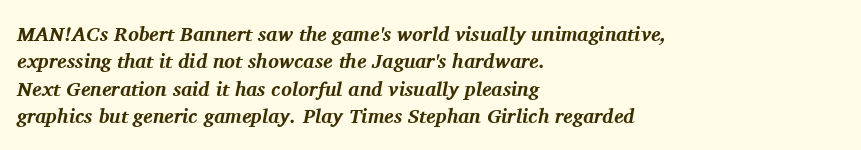
{"italic": "yes", "lean": "right", "slant_degrees": 11, "bold": "yes", "underline": "no", "align": "left", "line_spacing": "normal", "line_spacing_ratio": 1.37, "letter_spacing": "normal", "letter_spacing_em": 0.0, "glyph_px": 20}
